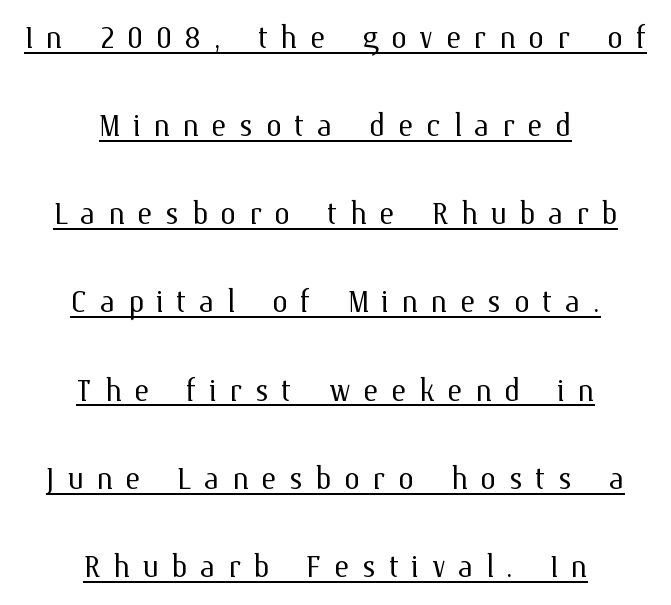
Q: Is the text bold? A: No.
Q: Is the text italic (slanted)? A: No, it is upright.
Q: Is the text underlined? A: Yes.
Q: How is the paragraph aligned? A: Centered.
Q: Is the spacing between letters normal or unusually wide? A: Unusually wide.
Q: Is the spacing between lines tight, normal or loose? A: Loose.
Q: Width (condensed, normal, or wide)? A: Normal.
Q: Stroke contrast? A: Medium.
Q: x-height? A: Medium.
Q: Monospaced? A: No.
